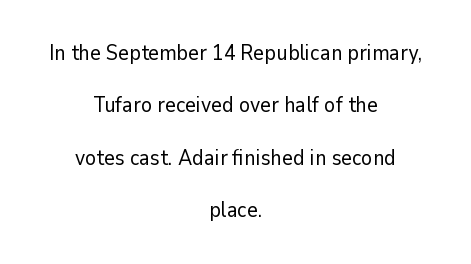
Q: Is the text bold? A: No.
Q: Is the text italic (slanted)? A: No, it is upright.
Q: Is the text underlined? A: No.
Q: How is the paragraph aligned? A: Centered.
Q: Is the spacing between letters normal or unusually wide? A: Normal.
Q: Is the spacing between lines tight, normal or loose? A: Loose.
